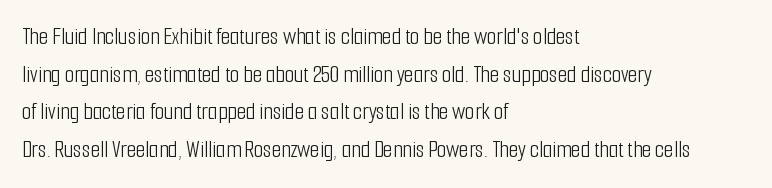
{"italic": "no", "bold": "no", "underline": "no", "align": "left", "line_spacing": "normal", "line_spacing_ratio": 1.57, "letter_spacing": "normal", "letter_spacing_em": 0.0, "glyph_px": 24}
